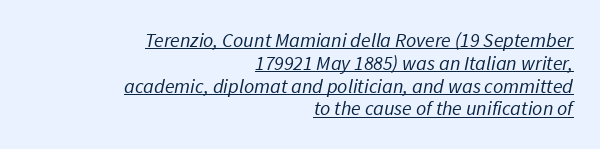
{"bold": "no", "underline": "yes", "align": "right", "line_spacing": "tight", "line_spacing_ratio": 1.14, "letter_spacing": "normal", "letter_spacing_em": 0.0, "glyph_px": 20}
